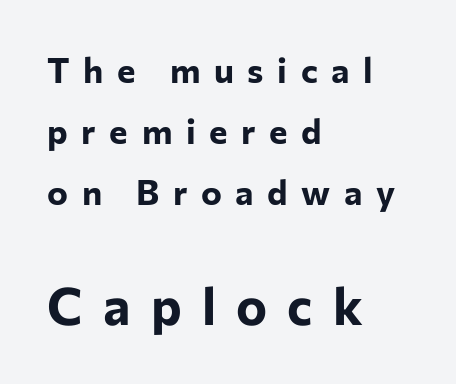
The axis of the letterforms is exactly vertical. You could not count columns in this text — the font is proportionally spaced. The strokes are fattened all the way to bold. The composition opens small and finishes big. A student would call this left alignment; a typographer would say flush left, rag right. Underline: absent.
